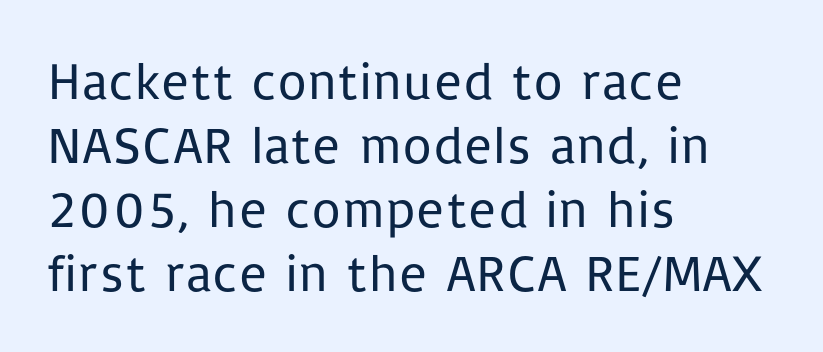
Letterform terminals end flat and unadorned throughout the passage. The typesetting does not lean heavy: it is not bold. The specimen omits any rule beneath the text block's lines. The line texture is even and compact thanks to regular tracking. Every row of glyphs begins at an identical x-position on the left. Characters remain perfectly vertical along every line.
